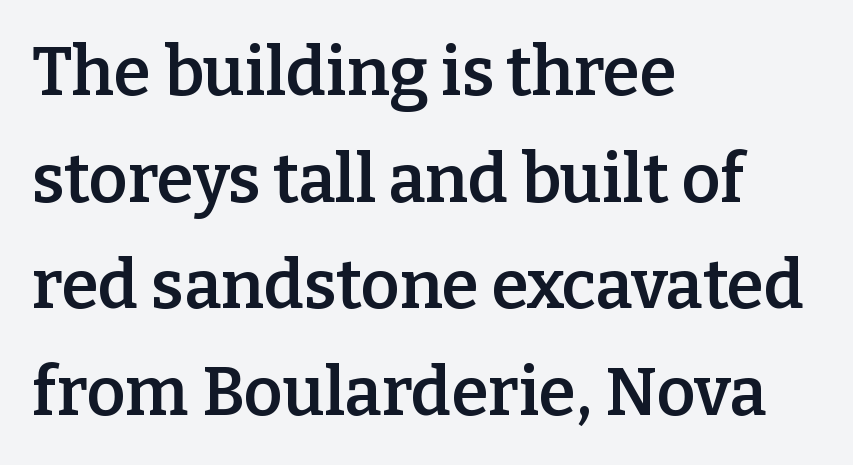
Q: Is the text bold? A: Semi-bold.
Q: Is the text italic (slanted)? A: No, it is upright.
Q: Is the typeface a serif or a sans-serif typeface? A: Serif.
Q: Is the text underlined? A: No.
Q: How is the paragraph aligned? A: Left-aligned.
Q: Is the spacing between letters normal or unusually wide? A: Normal.
Q: Is the spacing between lines tight, normal or loose? A: Normal.
Q: Width (condensed, normal, or wide)? A: Normal.
Q: Stroke contrast? A: Low.
Q: x-height? A: Medium.
Q: Monospaced? A: No.
